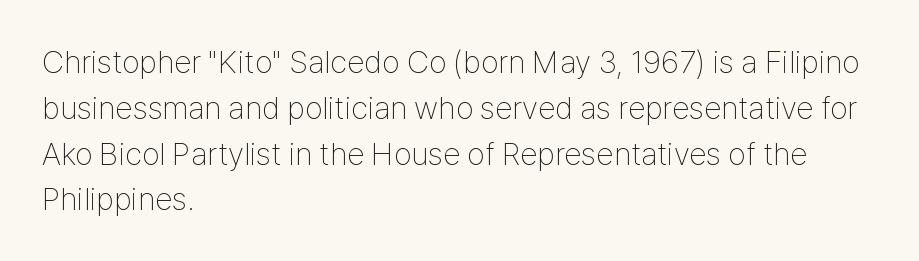
Stroke terminals: plain, sans-serif. Style check: upright. Proportional: the letters do not fall into vertical columns. The gaps between neighbouring characters are ordinary and unremarkable. One glance says typical: line gaps are just what's usual.
